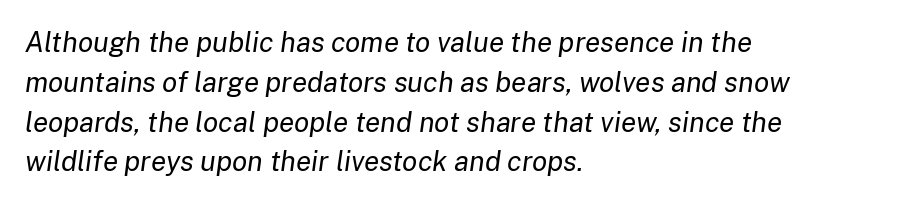
{"italic": "yes", "lean": "right", "slant_degrees": 8, "bold": "no", "weight": "regular", "width": "normal", "stroke_contrast": "low", "x_height": "medium", "monospaced": "no", "underline": "no", "align": "left", "line_spacing": "normal", "line_spacing_ratio": 1.42, "letter_spacing": "normal", "letter_spacing_em": 0.0, "glyph_px": 28}
